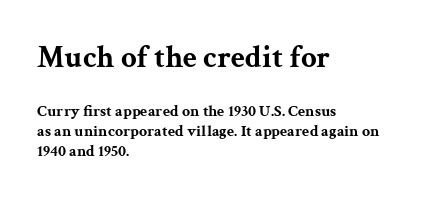
The image shows 31 px bold, wide serif type, upright; set left-aligned, line spacing 1.24x, normal letter spacing, not underlined; the first (top) block is 1.94x larger; medium stroke contrast and a medium x-height.
